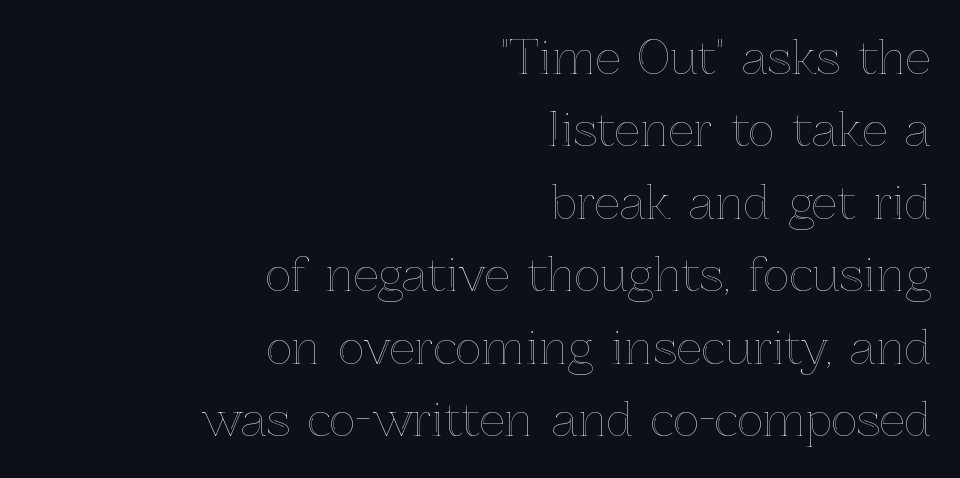
The image shows 45 px text type, upright; set right-aligned, normal line spacing (1.61x), normal letter spacing, not underlined; a medium x-height.
